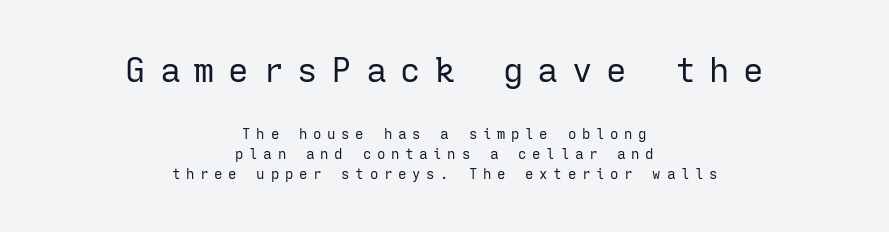
Q: Is the text bold? A: No.
Q: Is the text italic (slanted)? A: No, it is upright.
Q: Is the typeface a serif or a sans-serif typeface? A: Sans-serif.
Q: Is the text underlined? A: No.
Q: How is the paragraph aligned? A: Centered.
Q: Is the spacing between letters normal or unusually wide? A: Unusually wide.
Q: Is the spacing between lines tight, normal or loose? A: Normal.
Q: Which block of text is set in a larger size, the first (top) or the second (bottom)? A: The first (top) one.
Q: Width (condensed, normal, or wide)? A: Normal.
Q: Stroke contrast? A: Low.
Q: x-height? A: Medium.
Q: Monospaced? A: Yes.
